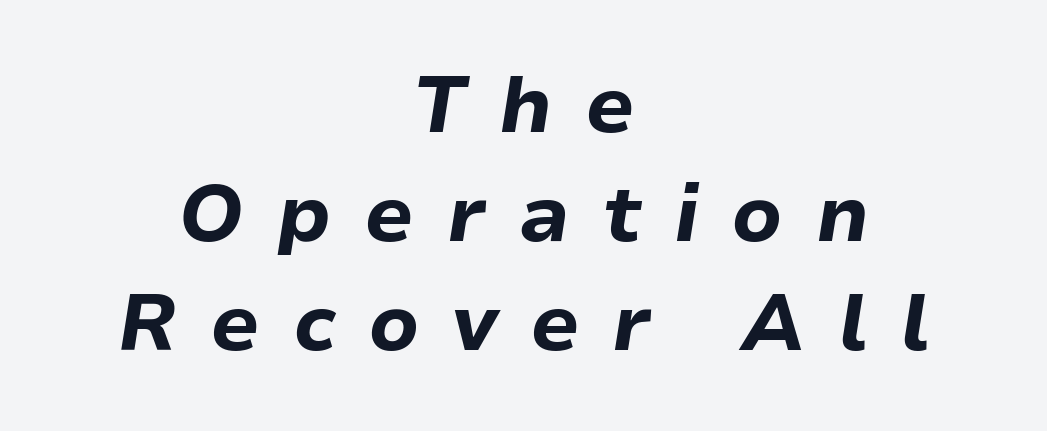
{"italic": "yes", "lean": "right", "slant_degrees": 9, "bold": "yes", "weight": "bold", "width": "normal", "stroke_contrast": "low", "x_height": "medium", "monospaced": "no", "underline": "no", "align": "center", "line_spacing": "normal", "line_spacing_ratio": 1.38, "letter_spacing": "wide", "letter_spacing_em": 0.41, "glyph_px": 79}
